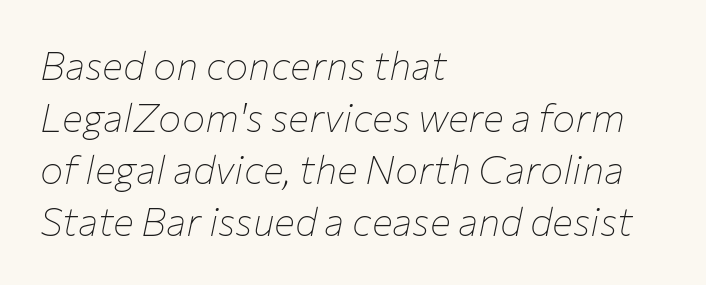
The image shows 39 px thin type, italic (leaning right); set left-aligned, normal line spacing (1.33x), normal letter spacing, not underlined; low stroke contrast and a medium x-height.
